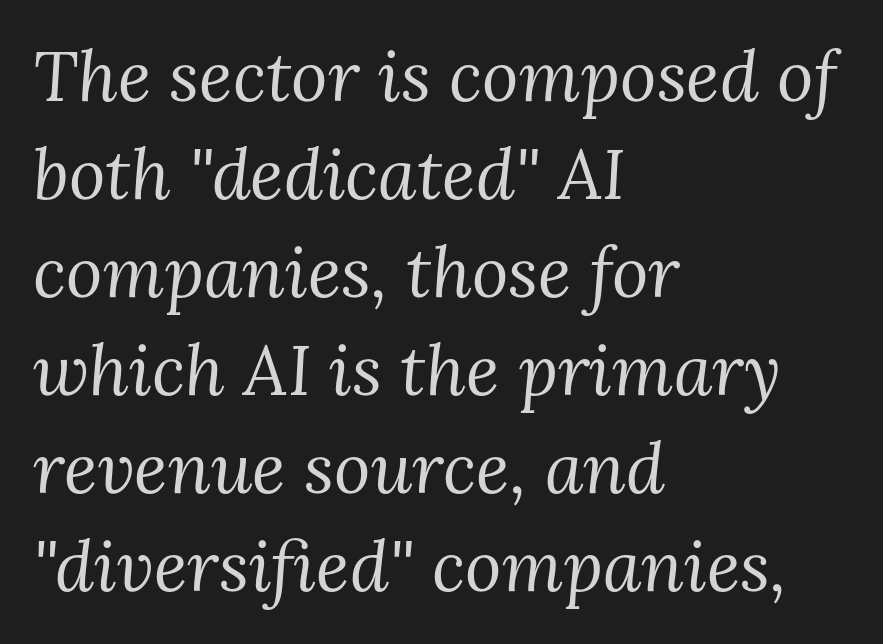
{"serif": "yes", "italic": "yes", "lean": "right", "slant_degrees": 3, "bold": "no", "weight": "regular", "width": "normal", "stroke_contrast": "medium", "x_height": "medium", "monospaced": "no", "underline": "no", "align": "left", "line_spacing": "normal", "line_spacing_ratio": 1.4, "letter_spacing": "normal", "letter_spacing_em": 0.0, "glyph_px": 70}
